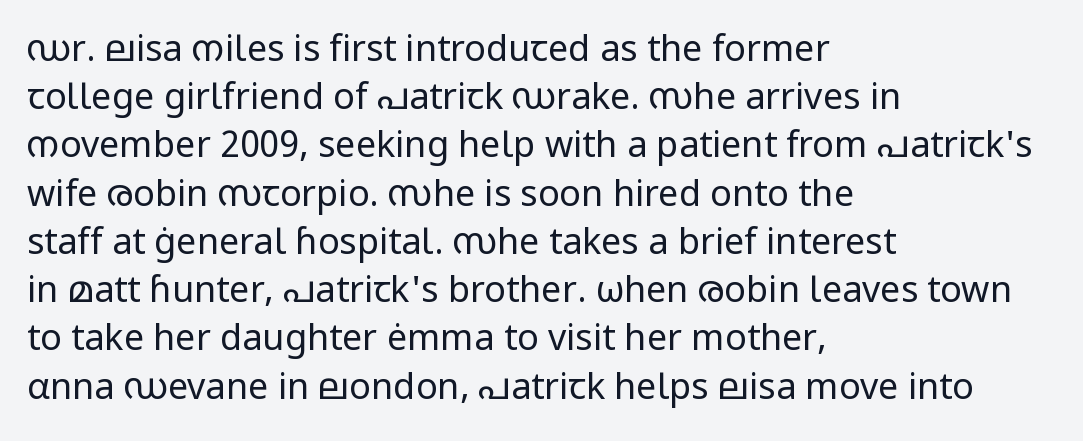
{"serif": "no", "italic": "no", "bold": "no", "weight": "regular", "width": "normal", "stroke_contrast": "low", "x_height": "medium", "monospaced": "no", "underline": "no", "align": "left", "line_spacing": "normal", "line_spacing_ratio": 1.34, "letter_spacing": "normal", "letter_spacing_em": 0.0, "glyph_px": 36}
